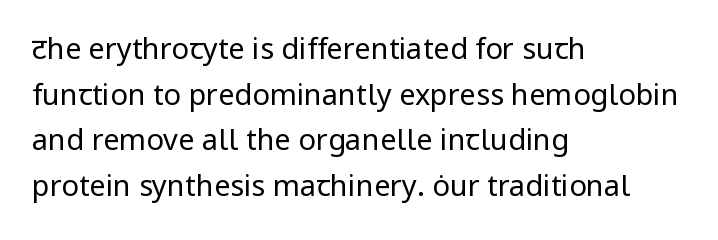
The image shows 29 px regular-weight sans-serif type, upright; set left-aligned, normal line spacing (1.57x), normal letter spacing, not underlined; low stroke contrast and a medium x-height.
